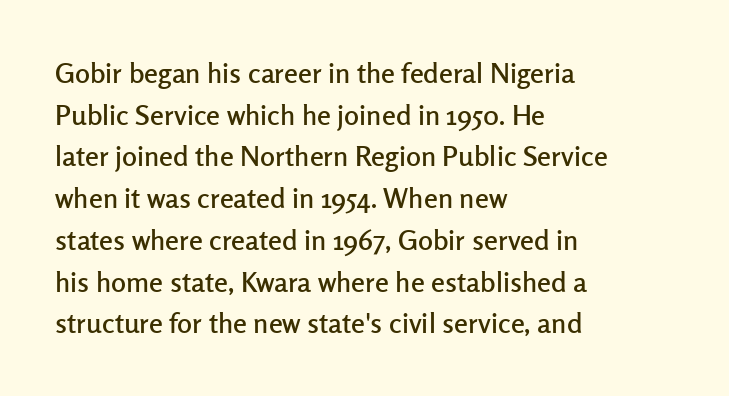
{"serif": "no", "italic": "no", "width": "normal", "stroke_contrast": "low", "x_height": "medium", "monospaced": "no", "underline": "no", "align": "left", "line_spacing": "normal", "line_spacing_ratio": 1.49, "letter_spacing": "normal", "letter_spacing_em": 0.0, "glyph_px": 28}
